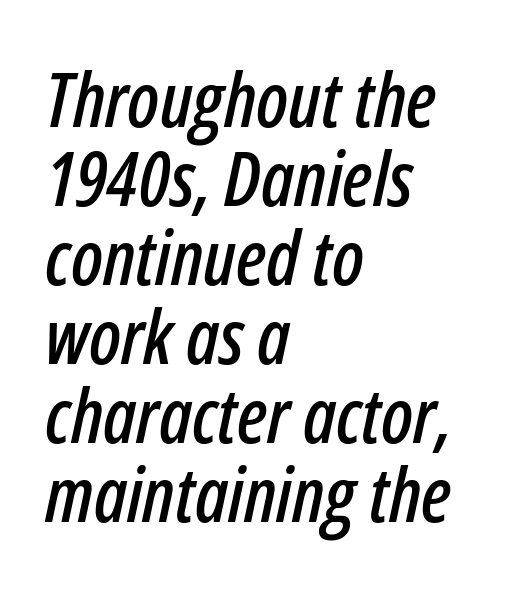
The image shows 76 px condensed type, italic (leaning right); set left-aligned, tight line spacing (1.04x), normal letter spacing, not underlined; low stroke contrast and a medium x-height.
